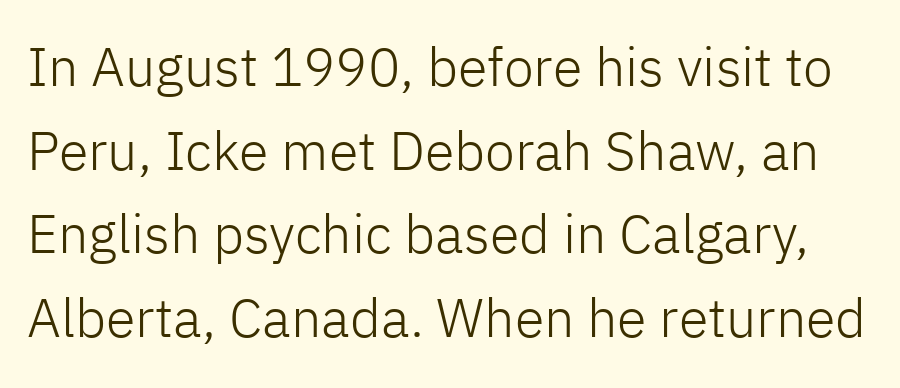
The image shows 54 px light sans-serif type, upright; set normal line spacing (1.55x), normal letter spacing, not underlined; low stroke contrast and a medium x-height.
